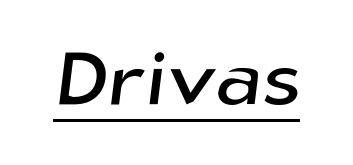
The image shows 76 px sans-serif type; set normal letter spacing, underlined; low stroke contrast and a medium x-height.
